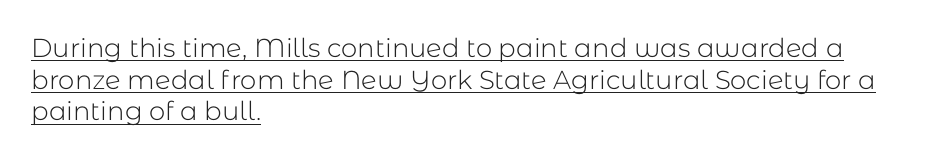
The image shows 26 px text type, upright; set left-aligned, line spacing 1.22x, normal letter spacing, underlined.
